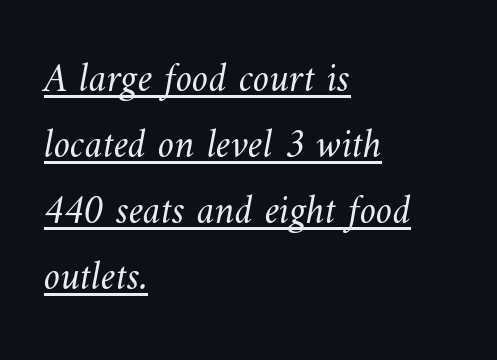
The image shows 41 px light type; set left-aligned, normal line spacing (1.61x), normal letter spacing, underlined; medium stroke contrast and a small x-height.
